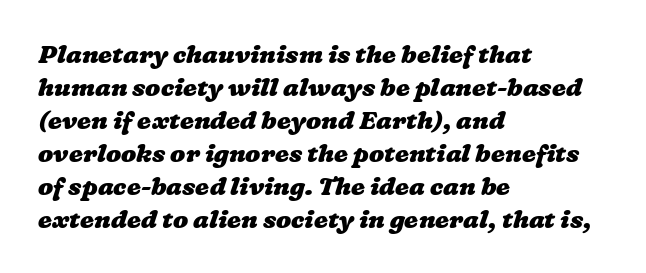
{"bold": "yes", "underline": "no", "align": "left", "line_spacing": "normal", "line_spacing_ratio": 1.32, "letter_spacing": "normal", "letter_spacing_em": 0.0, "glyph_px": 25}
